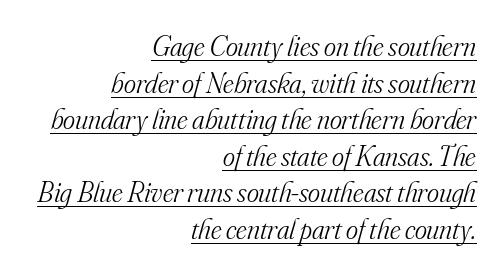
The image shows 29 px light serif type, italic (leaning right); set right-aligned, normal line spacing (1.26x), normal letter spacing, underlined; medium stroke contrast and a small x-height.
